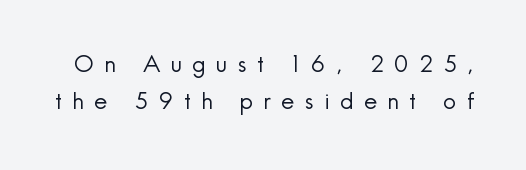
Q: Is the text bold? A: No.
Q: Is the text italic (slanted)? A: No, it is upright.
Q: Is the text underlined? A: No.
Q: Is the spacing between letters normal or unusually wide? A: Unusually wide.
Q: Is the spacing between lines tight, normal or loose? A: Normal.
